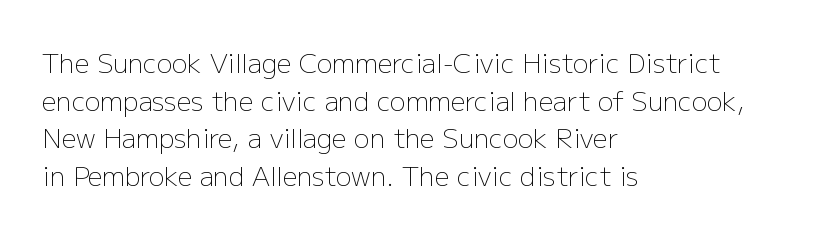
Q: Is the text bold? A: No.
Q: Is the text italic (slanted)? A: No, it is upright.
Q: Is the text underlined? A: No.
Q: How is the paragraph aligned? A: Left-aligned.
Q: Is the spacing between letters normal or unusually wide? A: Normal.
Q: Is the spacing between lines tight, normal or loose? A: Normal.
